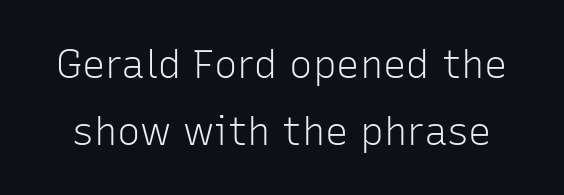
The image shows 39 px light sans-serif type, upright; set line spacing 1.71x, normal letter spacing, not underlined; low stroke contrast and a medium x-height.
